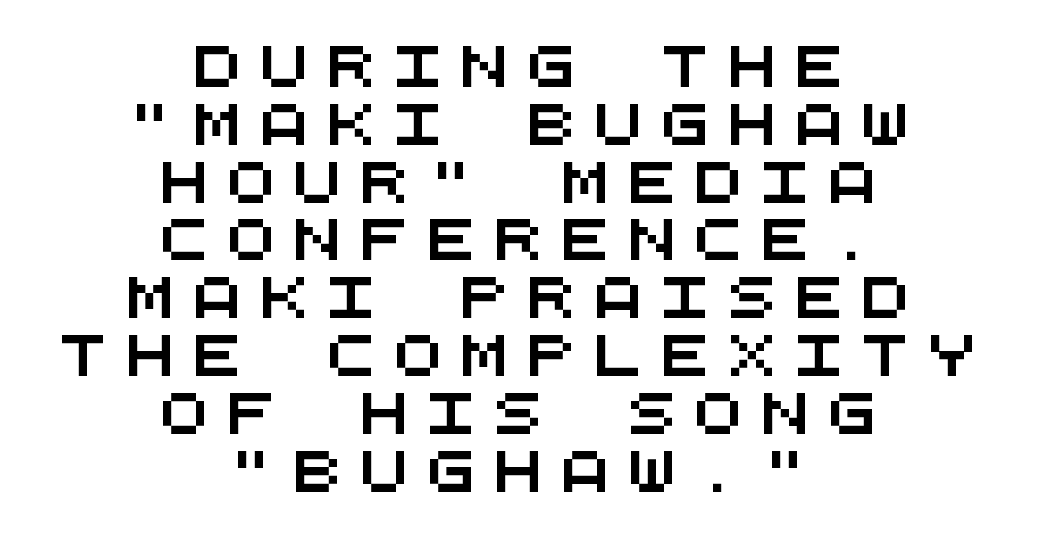
{"serif": "no", "width": "wide", "stroke_contrast": "medium", "x_height": "large", "monospaced": "yes", "underline": "no", "align": "center", "line_spacing": "normal", "line_spacing_ratio": 1.41, "letter_spacing": "wide", "letter_spacing_em": 0.43, "glyph_px": 41}
